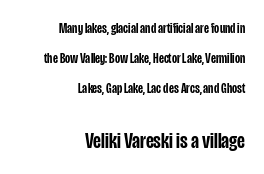
Q: Is the text bold? A: Semi-bold.
Q: Is the text italic (slanted)? A: No, it is upright.
Q: Is the text underlined? A: No.
Q: How is the paragraph aligned? A: Right-aligned.
Q: Is the spacing between letters normal or unusually wide? A: Normal.
Q: Is the spacing between lines tight, normal or loose? A: Loose.
Q: Which block of text is set in a larger size, the first (top) or the second (bottom)? A: The second (bottom) one.
